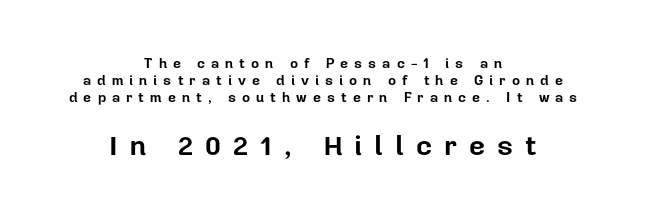
{"serif": "no", "italic": "no", "bold": "yes", "weight": "bold", "width": "normal", "stroke_contrast": "low", "x_height": "medium", "monospaced": "no", "underline": "no", "align": "center", "line_spacing_ratio": 1.2, "letter_spacing": "wide", "letter_spacing_em": 0.43, "larger_block": "second", "size_ratio": 2.0, "glyph_px": 28}
